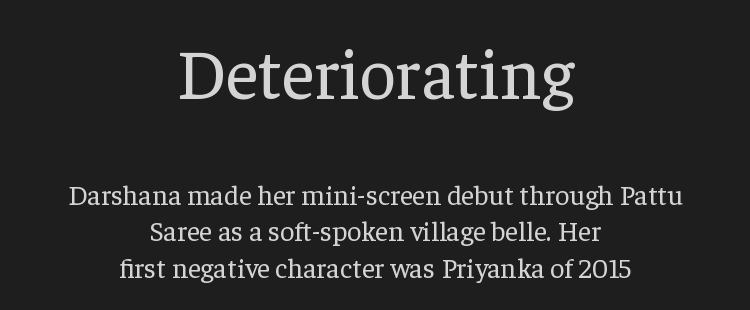
The image shows 71 px regular-weight serif type, upright; set centered, normal line spacing (1.32x), normal letter spacing, not underlined; the first (top) block is 2.54x larger; low stroke contrast and a medium x-height.
